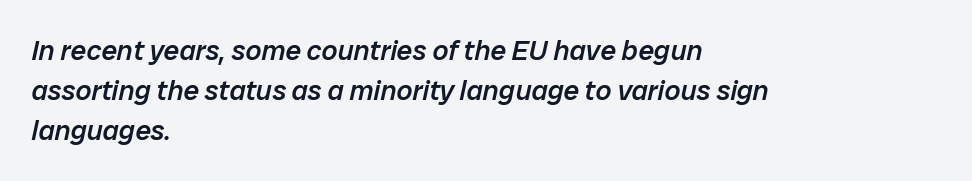
{"italic": "yes", "lean": "right", "slant_degrees": 12, "bold": "semi", "weight": "semibold", "width": "normal", "stroke_contrast": "low", "x_height": "medium", "monospaced": "no", "underline": "no", "align": "left", "line_spacing": "normal", "line_spacing_ratio": 1.42, "letter_spacing": "normal", "letter_spacing_em": 0.0, "glyph_px": 28}
